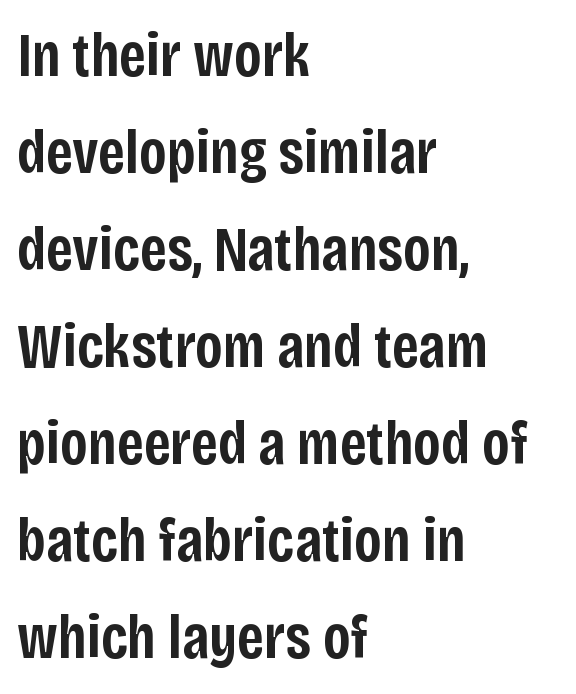
Q: Is the text bold? A: Semi-bold.
Q: Is the text italic (slanted)? A: No, it is upright.
Q: Is the typeface a serif or a sans-serif typeface? A: Sans-serif.
Q: Is the text underlined? A: No.
Q: How is the paragraph aligned? A: Left-aligned.
Q: Is the spacing between letters normal or unusually wide? A: Normal.
Q: Is the spacing between lines tight, normal or loose? A: Normal.
Q: Width (condensed, normal, or wide)? A: Condensed.
Q: Stroke contrast? A: Low.
Q: x-height? A: Large.
Q: Monospaced? A: No.
